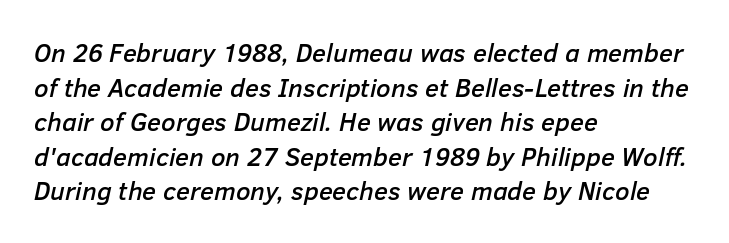
Q: Is the text italic (slanted)? A: Yes, it leans right by about 12 degrees.
Q: Is the text underlined? A: No.
Q: How is the paragraph aligned? A: Left-aligned.
Q: Is the spacing between letters normal or unusually wide? A: Normal.
Q: Is the spacing between lines tight, normal or loose? A: Normal.
